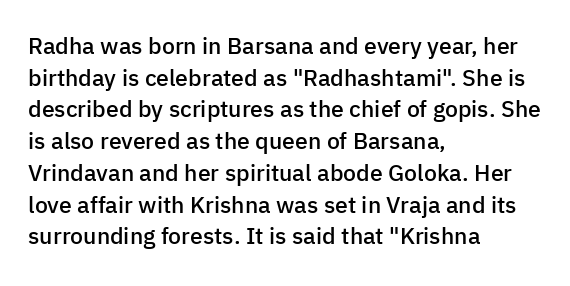
Q: Is the text bold? A: Semi-bold.
Q: Is the text italic (slanted)? A: No, it is upright.
Q: Is the text underlined? A: No.
Q: How is the paragraph aligned? A: Left-aligned.
Q: Is the spacing between letters normal or unusually wide? A: Normal.
Q: Is the spacing between lines tight, normal or loose? A: Normal.
